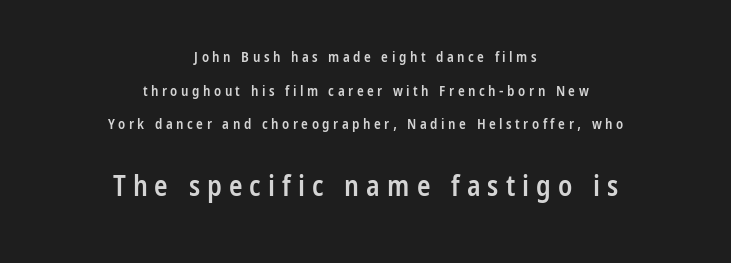
{"serif": "no", "italic": "no", "bold": "semi", "weight": "semibold", "width": "condensed", "stroke_contrast": "low", "x_height": "medium", "monospaced": "no", "underline": "no", "align": "center", "line_spacing": "loose", "line_spacing_ratio": 2.4, "letter_spacing": "wide", "letter_spacing_em": 0.25, "larger_block": "second", "size_ratio": 2.0, "glyph_px": 28}
